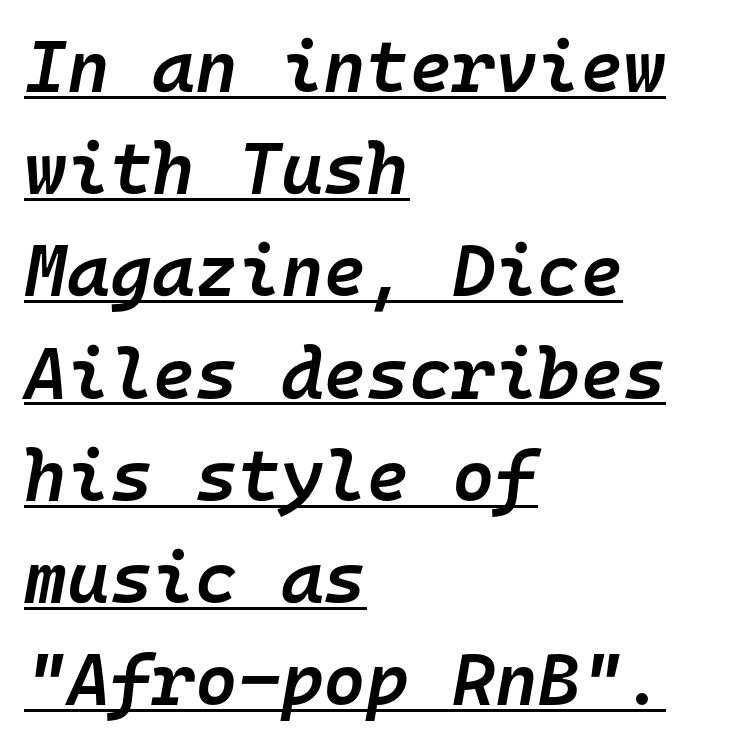
Q: Is the text bold? A: Semi-bold.
Q: Is the text italic (slanted)? A: Yes, it leans right by about 10 degrees.
Q: Is the text underlined? A: Yes.
Q: How is the paragraph aligned? A: Left-aligned.
Q: Is the spacing between letters normal or unusually wide? A: Normal.
Q: Is the spacing between lines tight, normal or loose? A: Normal.
Q: Width (condensed, normal, or wide)? A: Normal.
Q: Stroke contrast? A: Low.
Q: x-height? A: Medium.
Q: Monospaced? A: Yes.
